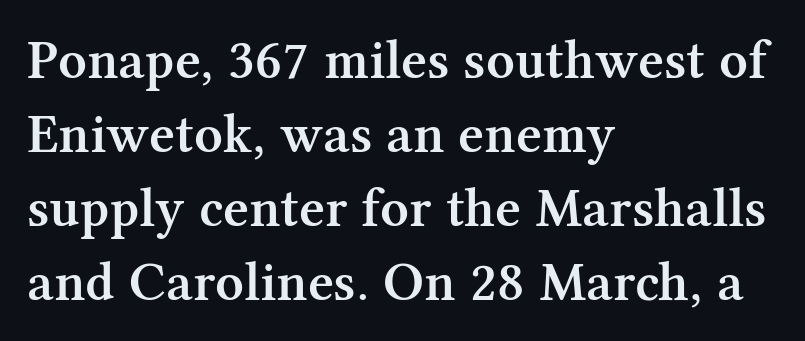
The image shows 56 px semibold serif type, upright; set left-aligned, normal line spacing (1.32x), normal letter spacing, not underlined; medium stroke contrast and a medium x-height.
